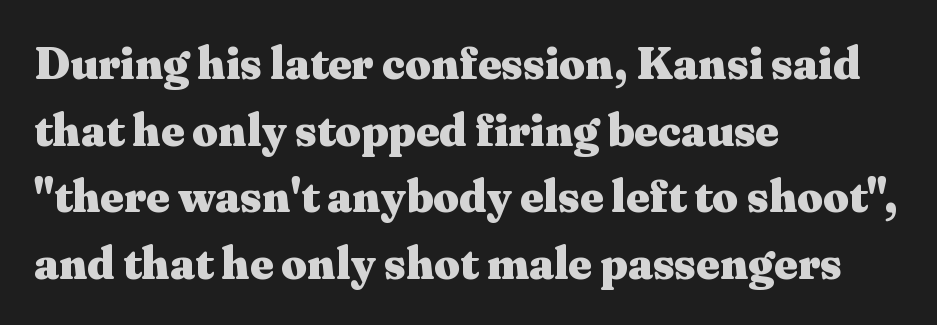
Q: Is the text bold? A: Yes.
Q: Is the text italic (slanted)? A: No, it is upright.
Q: Is the typeface a serif or a sans-serif typeface? A: Serif.
Q: Is the text underlined? A: No.
Q: How is the paragraph aligned? A: Left-aligned.
Q: Is the spacing between letters normal or unusually wide? A: Normal.
Q: Is the spacing between lines tight, normal or loose? A: Normal.
Q: Width (condensed, normal, or wide)? A: Wide.
Q: Stroke contrast? A: Medium.
Q: x-height? A: Medium.
Q: Monospaced? A: No.
